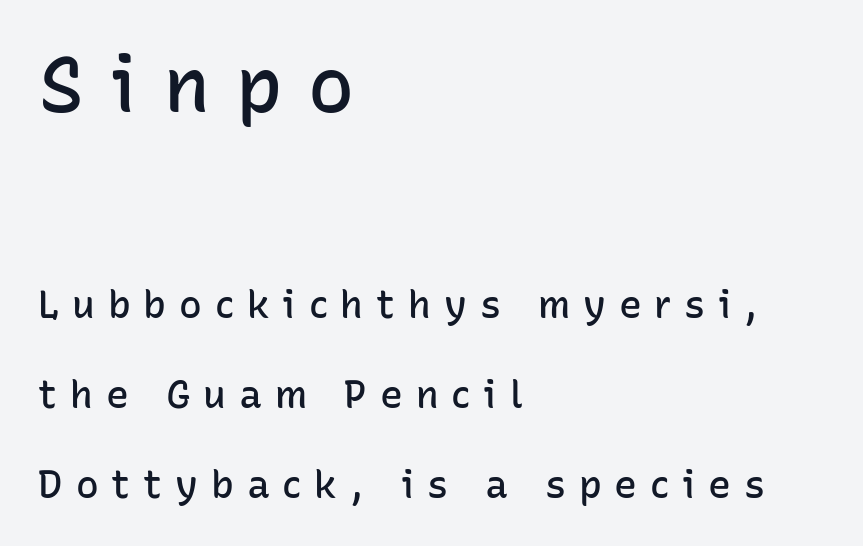
Compared with an ordinary text face, these strokes are moderately heavier — a semibold. Look at the bottom of the vertical strokes: they stop flat, with no serifs. Is the lower block the larger one? No — the upper block carries the bigger type. The line texture is sparse and dotted thanks to wide tracking.
